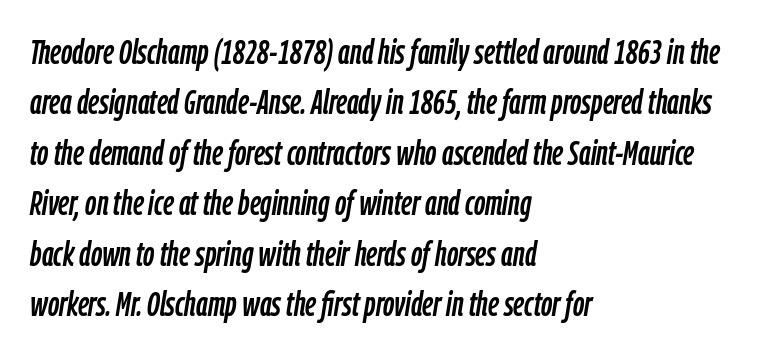
Line spacing here is normal. Is the letter spacing exaggerated? No — it looks like the ordinary default. These lines stack with their left ends in a neat column. These lines are rendered in a variable-pitch font.
